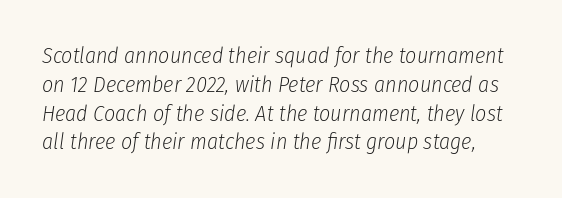
{"italic": "yes", "lean": "right", "slant_degrees": 8, "bold": "no", "underline": "no", "line_spacing": "normal", "line_spacing_ratio": 1.31, "letter_spacing": "normal", "letter_spacing_em": 0.0, "glyph_px": 22}
